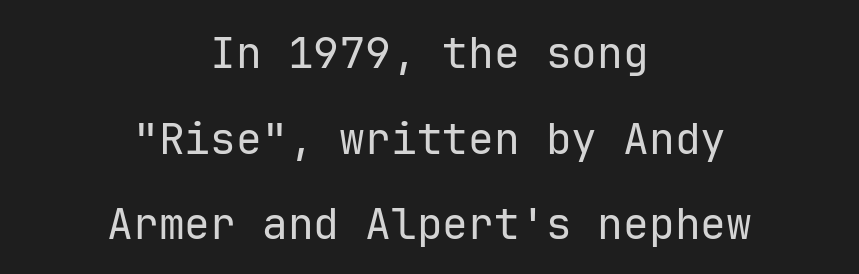
Visually the block forms a symmetrical silhouette, jagged on both flanks. Examine the stroke ends and you'll find no serifs. You could count columns in this text — the font is strictly monospaced. Characters remain perfectly vertical along every line.
